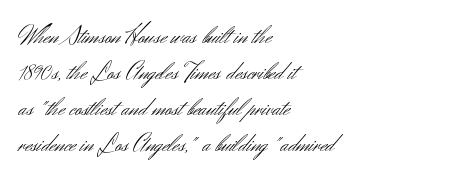
Q: Is the text bold? A: No.
Q: Is the text italic (slanted)? A: Yes.
Q: Is the text underlined? A: No.
Q: How is the paragraph aligned? A: Left-aligned.
Q: Is the spacing between letters normal or unusually wide? A: Normal.
Q: Is the spacing between lines tight, normal or loose? A: Normal.
